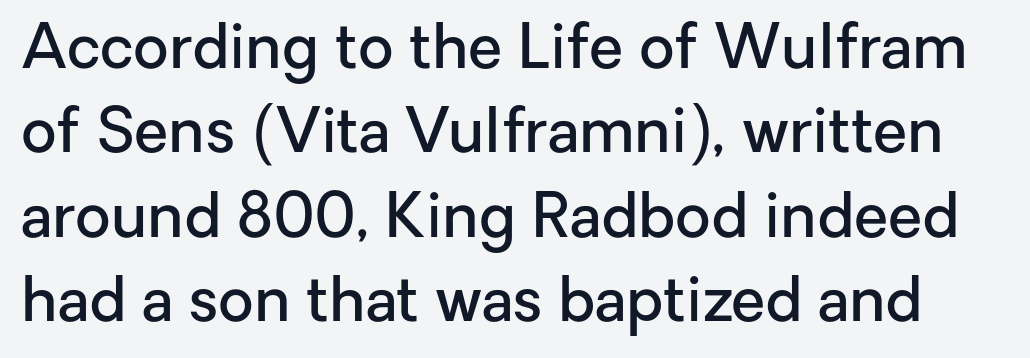
{"serif": "no", "italic": "no", "bold": "semi", "weight": "semibold", "width": "normal", "stroke_contrast": "low", "x_height": "medium", "monospaced": "no", "underline": "no", "line_spacing": "normal", "line_spacing_ratio": 1.36, "letter_spacing": "normal", "letter_spacing_em": 0.0, "glyph_px": 62}
